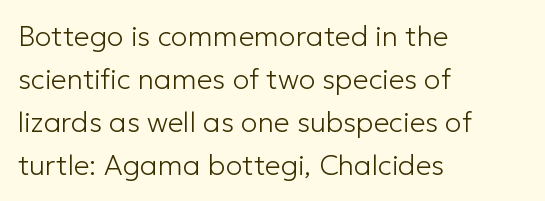
All the whitespace from short lines collects on the right. Here the designer chose a conventional face with non-uniform glyph widths. To sum up the face: it is a sans, with no serifs. The zone under the glyphs is completely vacant.
